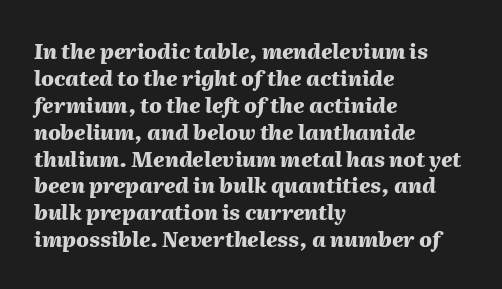
The image shows 21 px bold type, italic (leaning right); set left-aligned, normal line spacing (1.28x), normal letter spacing, not underlined.
